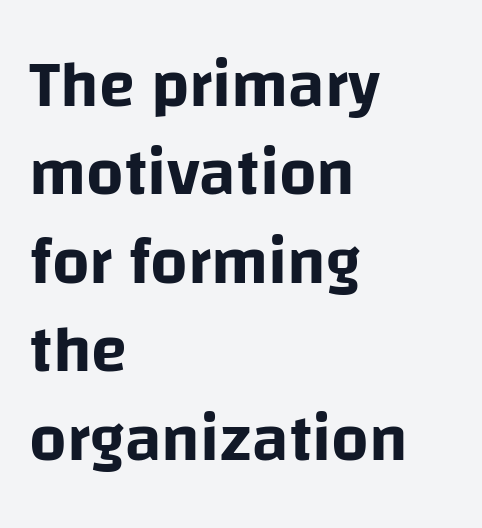
{"serif": "no", "italic": "no", "width": "normal", "stroke_contrast": "low", "x_height": "large", "monospaced": "no", "underline": "no", "align": "left", "line_spacing": "normal", "line_spacing_ratio": 1.34, "letter_spacing": "normal", "letter_spacing_em": 0.0, "glyph_px": 66}
